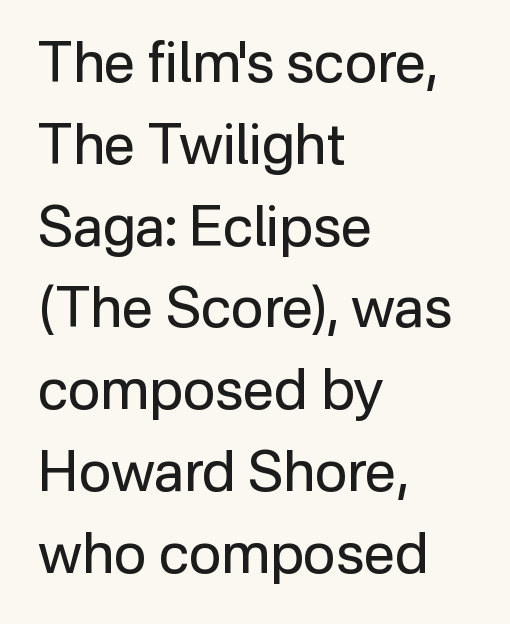
{"serif": "no", "italic": "no", "bold": "no", "weight": "regular", "width": "normal", "stroke_contrast": "low", "x_height": "medium", "monospaced": "no", "underline": "no", "align": "left", "line_spacing": "normal", "line_spacing_ratio": 1.46, "letter_spacing": "normal", "letter_spacing_em": 0.0, "glyph_px": 56}
